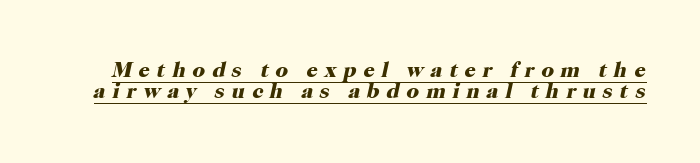
This is oblique type, the kind used for emphasis or titles. Compared with an ordinary text face, these strokes are far heavier — a full bold. Rows of type sit shoulder to shoulder in the vertical direction. The sample's only ornament is a line tracing under the words.
